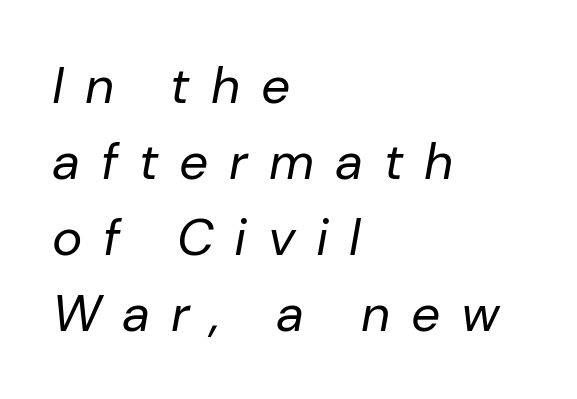
Q: Is the text bold? A: No.
Q: Is the text italic (slanted)? A: Yes, it leans right by about 10 degrees.
Q: Is the text underlined? A: No.
Q: How is the paragraph aligned? A: Left-aligned.
Q: Is the spacing between letters normal or unusually wide? A: Unusually wide.
Q: Is the spacing between lines tight, normal or loose? A: Normal.
Q: Width (condensed, normal, or wide)? A: Normal.
Q: Stroke contrast? A: Low.
Q: x-height? A: Medium.
Q: Monospaced? A: No.
